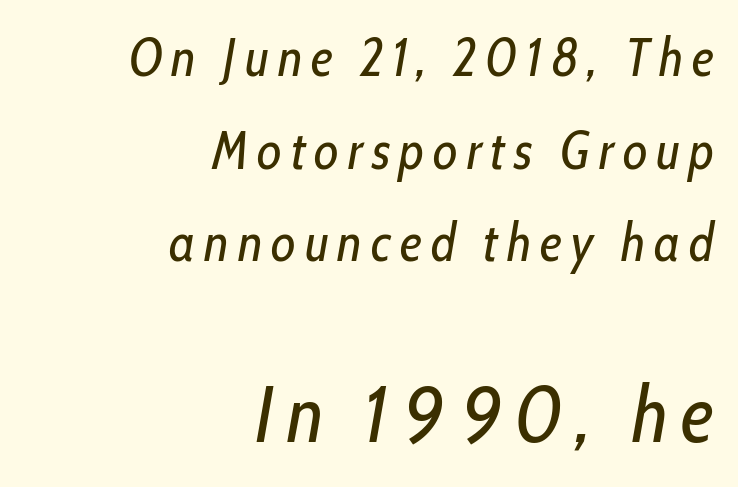
{"italic": "yes", "lean": "right", "slant_degrees": 10, "bold": "no", "weight": "regular", "width": "condensed", "stroke_contrast": "low", "x_height": "medium", "monospaced": "no", "underline": "no", "align": "right", "line_spacing_ratio": 1.75, "larger_block": "second", "size_ratio": 1.49, "glyph_px": 79}
